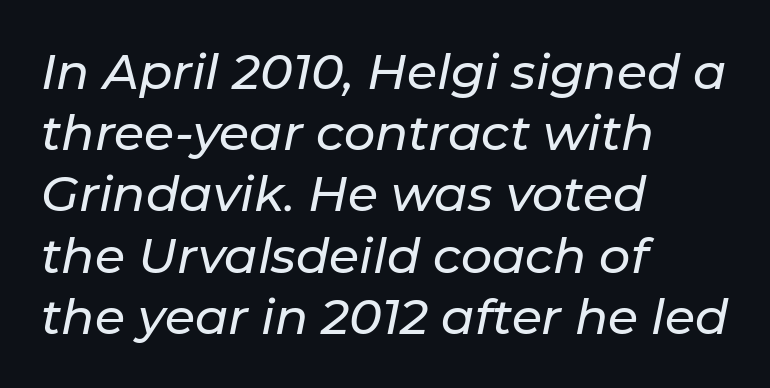
Q: Is the text italic (slanted)? A: Yes, it leans right by about 11 degrees.
Q: Is the text underlined? A: No.
Q: How is the paragraph aligned? A: Left-aligned.
Q: Is the spacing between letters normal or unusually wide? A: Normal.
Q: Is the spacing between lines tight, normal or loose? A: Normal.
Q: Width (condensed, normal, or wide)? A: Normal.
Q: Stroke contrast? A: Low.
Q: x-height? A: Medium.
Q: Monospaced? A: No.
